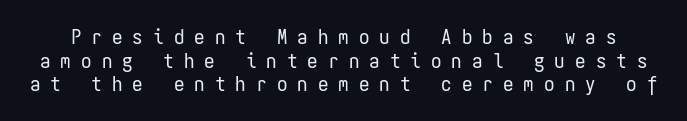
The image shows 21 px text type, upright; set tight line spacing (1.12x), unusually wide letter spacing (+0.48 em), not underlined.
